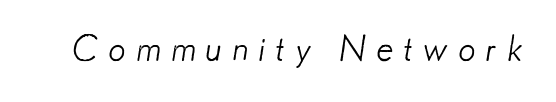
Q: Is the text bold? A: No.
Q: Is the typeface a serif or a sans-serif typeface? A: Sans-serif.
Q: Is the text underlined? A: No.
Q: Is the spacing between letters normal or unusually wide? A: Unusually wide.
Q: Width (condensed, normal, or wide)? A: Normal.
Q: Stroke contrast? A: Low.
Q: x-height? A: Small.
Q: Monospaced? A: No.
